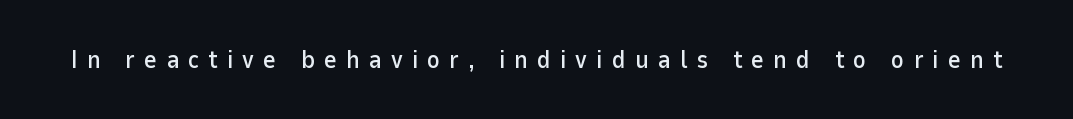
Letters rest on an invisible, unmarked baseline. In terms of letterspacing, this is a distinctly airy, spread setting. The lettering stays uniformly vertical, giving the passage a roman look.
